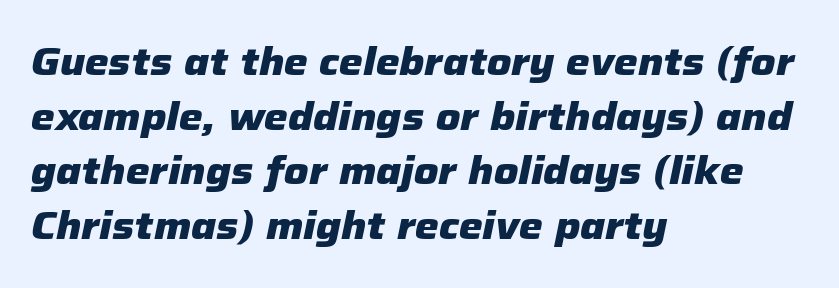
The passage shown is typed in a proportional face where columns would drift. Every letter is thick-stroked: bold, no question. The font's italic variant was chosen for this text. A typesetter would call this zero additional tracking. The baseline area is clear. These lines are set flush left with a ragged right edge.
